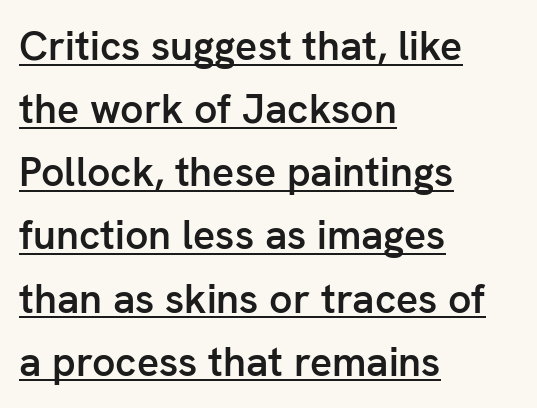
Q: Is the text bold? A: Semi-bold.
Q: Is the text italic (slanted)? A: No, it is upright.
Q: Is the typeface a serif or a sans-serif typeface? A: Sans-serif.
Q: Is the text underlined? A: Yes.
Q: How is the paragraph aligned? A: Left-aligned.
Q: Is the spacing between letters normal or unusually wide? A: Normal.
Q: Is the spacing between lines tight, normal or loose? A: Normal.
Q: Width (condensed, normal, or wide)? A: Normal.
Q: Stroke contrast? A: Low.
Q: x-height? A: Medium.
Q: Monospaced? A: No.
